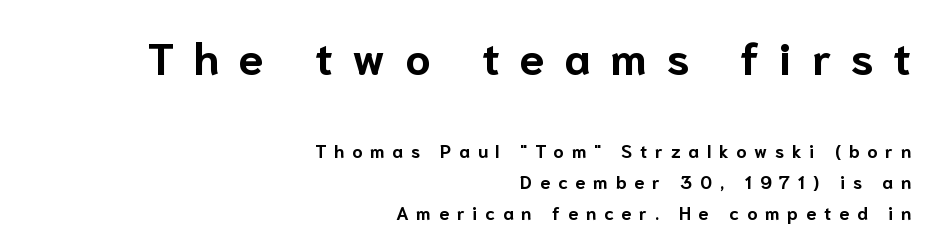
Q: Is the text bold? A: Yes.
Q: Is the text italic (slanted)? A: No, it is upright.
Q: Is the typeface a serif or a sans-serif typeface? A: Sans-serif.
Q: Is the text underlined? A: No.
Q: How is the paragraph aligned? A: Right-aligned.
Q: Is the spacing between letters normal or unusually wide? A: Unusually wide.
Q: Which block of text is set in a larger size, the first (top) or the second (bottom)? A: The first (top) one.
Q: Width (condensed, normal, or wide)? A: Normal.
Q: Stroke contrast? A: Low.
Q: x-height? A: Medium.
Q: Monospaced? A: No.
